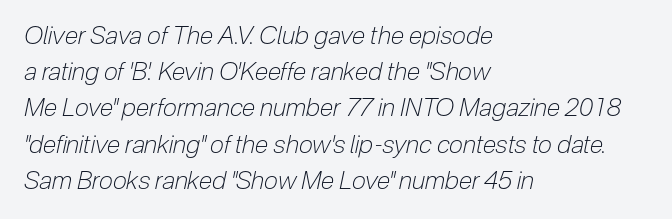
{"italic": "yes", "lean": "right", "slant_degrees": 12, "bold": "no", "underline": "no", "align": "left", "line_spacing": "normal", "line_spacing_ratio": 1.45, "letter_spacing": "normal", "letter_spacing_em": 0.0, "glyph_px": 25}
